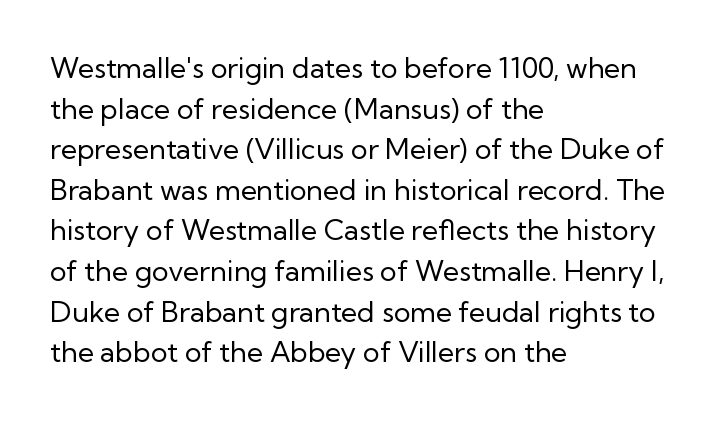
{"serif": "no", "italic": "no", "bold": "no", "weight": "regular", "width": "normal", "stroke_contrast": "low", "x_height": "medium", "monospaced": "no", "underline": "no", "align": "left", "line_spacing": "normal", "line_spacing_ratio": 1.45, "letter_spacing": "normal", "letter_spacing_em": 0.0, "glyph_px": 28}
